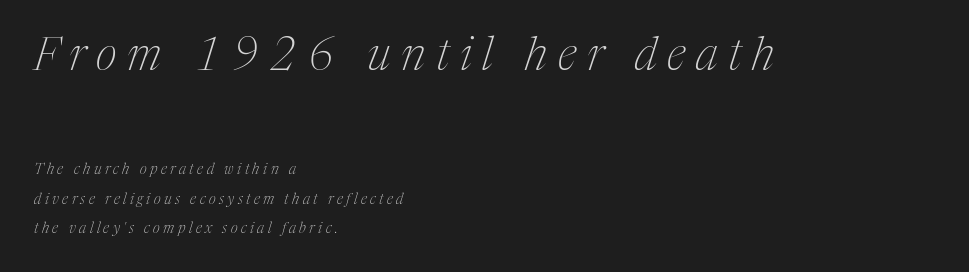
{"serif": "yes", "italic": "yes", "lean": "right", "slant_degrees": 17, "bold": "no", "weight": "thin", "width": "condensed", "stroke_contrast": "medium", "x_height": "medium", "monospaced": "no", "underline": "no", "align": "left", "line_spacing": "loose", "line_spacing_ratio": 1.98, "letter_spacing": "wide", "letter_spacing_em": 0.23, "larger_block": "first", "size_ratio": 3.07, "glyph_px": 46}
